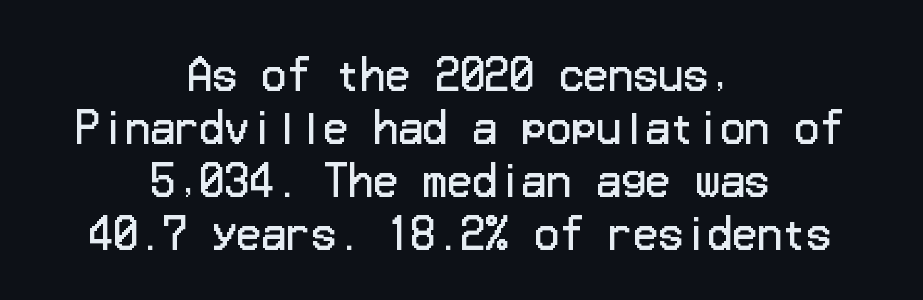
Q: Is the text bold? A: No.
Q: Is the text italic (slanted)? A: No, it is upright.
Q: Is the typeface a serif or a sans-serif typeface? A: Sans-serif.
Q: Is the text underlined? A: No.
Q: How is the paragraph aligned? A: Centered.
Q: Is the spacing between letters normal or unusually wide? A: Normal.
Q: Is the spacing between lines tight, normal or loose? A: Normal.
Q: Width (condensed, normal, or wide)? A: Normal.
Q: Stroke contrast? A: Low.
Q: x-height? A: Medium.
